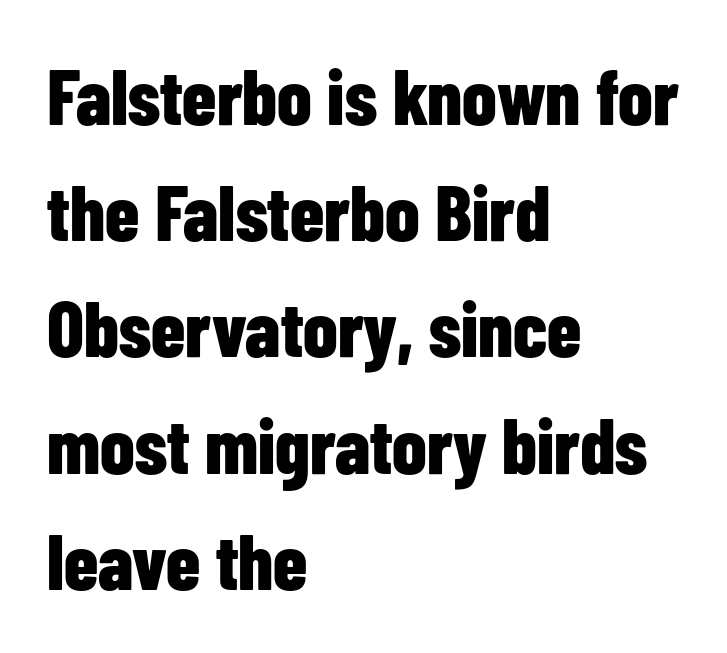
These words are printed bold, with thick strokes throughout. Letterform terminals end flat and unadorned throughout the passage. Line beginnings align vertically; line endings do not. You could call the tracking neutral — neither tight nor loose. This sample keeps an unexceptional amount of space between lines. Designer's note — italics off, roman on.
